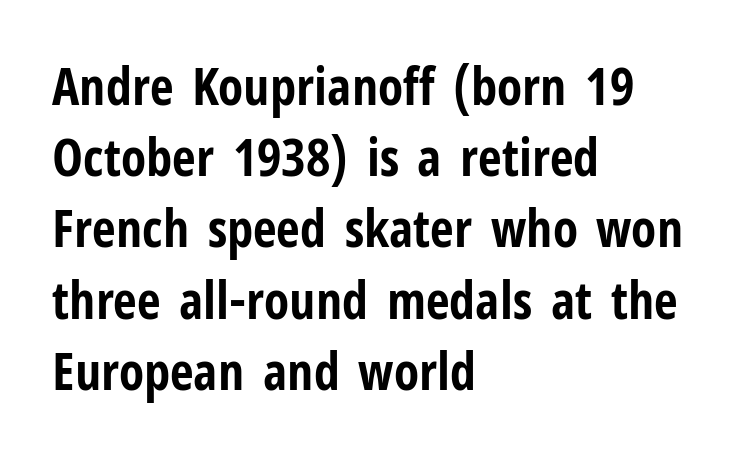
Q: Is the text bold? A: Yes.
Q: Is the text italic (slanted)? A: No, it is upright.
Q: Is the typeface a serif or a sans-serif typeface? A: Sans-serif.
Q: Is the text underlined? A: No.
Q: How is the paragraph aligned? A: Left-aligned.
Q: Is the spacing between letters normal or unusually wide? A: Normal.
Q: Is the spacing between lines tight, normal or loose? A: Normal.
Q: Width (condensed, normal, or wide)? A: Condensed.
Q: Stroke contrast? A: Low.
Q: x-height? A: Medium.
Q: Monospaced? A: No.
